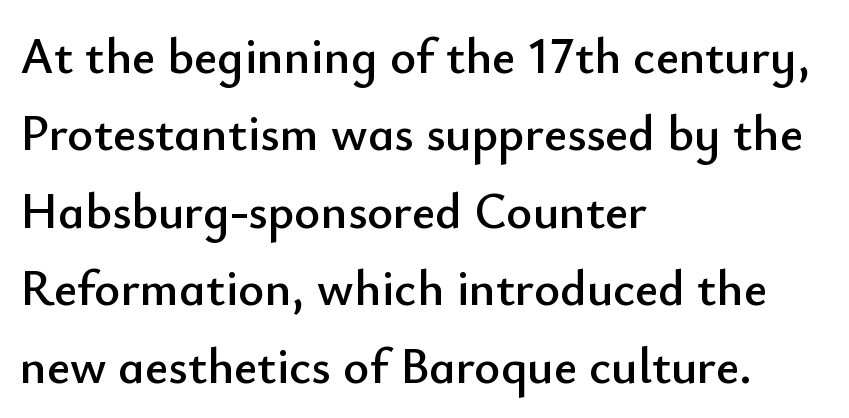
Spacing verdict: proportional, widths tailored to each character. The face used here is a sans, in the tradition of grotesques and geometrics. Compared with typical paragraphs, the rows here are spaced about the same. The lettering holds an erect, upright posture throughout. The space directly below the letters is spotless.
